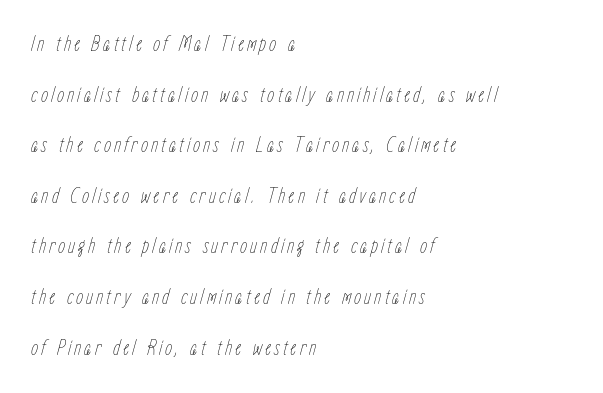
The image shows 23 px text type, italic (leaning right); set left-aligned, loose line spacing (2.2x), not underlined.
